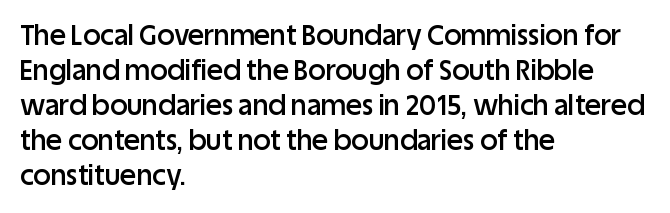
Q: Is the text bold? A: Semi-bold.
Q: Is the text italic (slanted)? A: No, it is upright.
Q: Is the text underlined? A: No.
Q: How is the paragraph aligned? A: Left-aligned.
Q: Is the spacing between letters normal or unusually wide? A: Normal.
Q: Is the spacing between lines tight, normal or loose? A: Normal.
